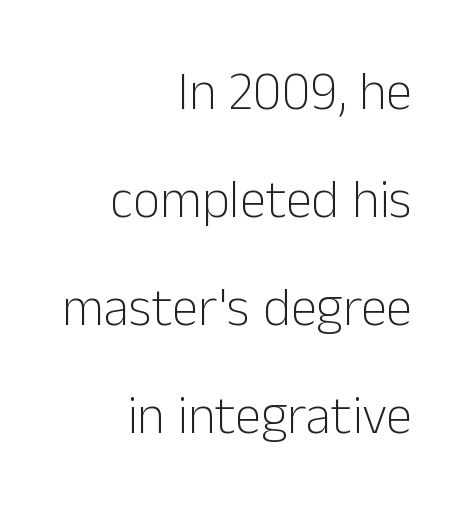
{"serif": "no", "italic": "no", "bold": "no", "weight": "light", "width": "normal", "stroke_contrast": "low", "x_height": "medium", "monospaced": "no", "underline": "no", "align": "right", "line_spacing": "loose", "line_spacing_ratio": 2.04, "letter_spacing": "normal", "letter_spacing_em": 0.0, "glyph_px": 53}
